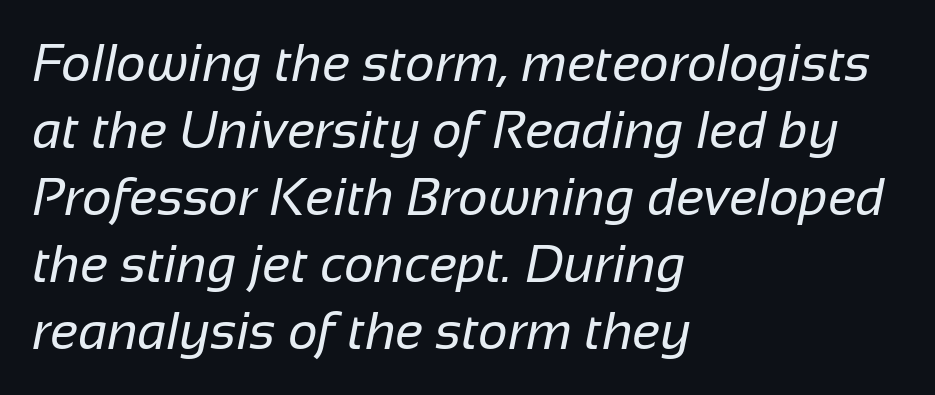
Q: Is the text bold? A: No.
Q: Is the typeface a serif or a sans-serif typeface? A: Sans-serif.
Q: Is the text underlined? A: No.
Q: How is the paragraph aligned? A: Left-aligned.
Q: Is the spacing between letters normal or unusually wide? A: Normal.
Q: Is the spacing between lines tight, normal or loose? A: Normal.
Q: Width (condensed, normal, or wide)? A: Normal.
Q: Stroke contrast? A: Low.
Q: x-height? A: Medium.
Q: Monospaced? A: No.
